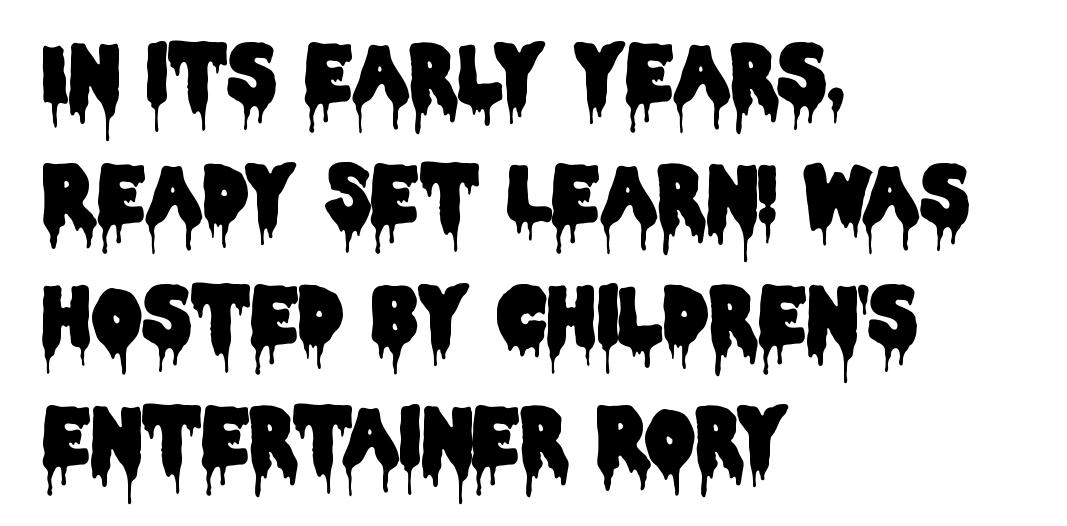
Q: Is the text italic (slanted)? A: No, it is upright.
Q: Is the typeface a serif or a sans-serif typeface? A: Sans-serif.
Q: Is the text underlined? A: No.
Q: How is the paragraph aligned? A: Left-aligned.
Q: Is the spacing between letters normal or unusually wide? A: Normal.
Q: Is the spacing between lines tight, normal or loose? A: Normal.
Q: Width (condensed, normal, or wide)? A: Condensed.
Q: Stroke contrast? A: Low.
Q: x-height? A: Large.
Q: Monospaced? A: No.
